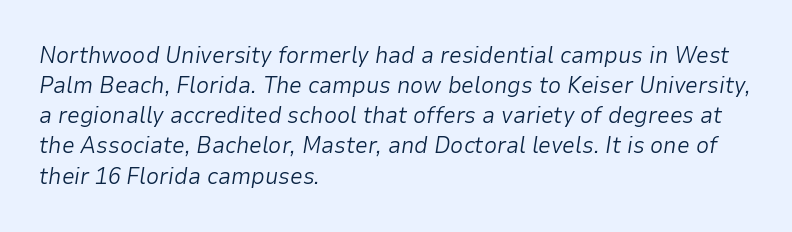
Q: Is the text bold? A: No.
Q: Is the text italic (slanted)? A: Yes, it leans right by about 9 degrees.
Q: Is the text underlined? A: No.
Q: How is the paragraph aligned? A: Left-aligned.
Q: Is the spacing between letters normal or unusually wide? A: Normal.
Q: Is the spacing between lines tight, normal or loose? A: Normal.
